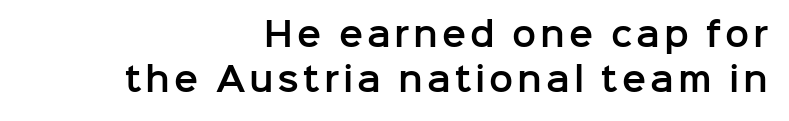
{"serif": "no", "italic": "no", "width": "normal", "stroke_contrast": "low", "x_height": "medium", "monospaced": "no", "underline": "no", "align": "right", "line_spacing": "normal", "line_spacing_ratio": 1.42, "glyph_px": 32}
